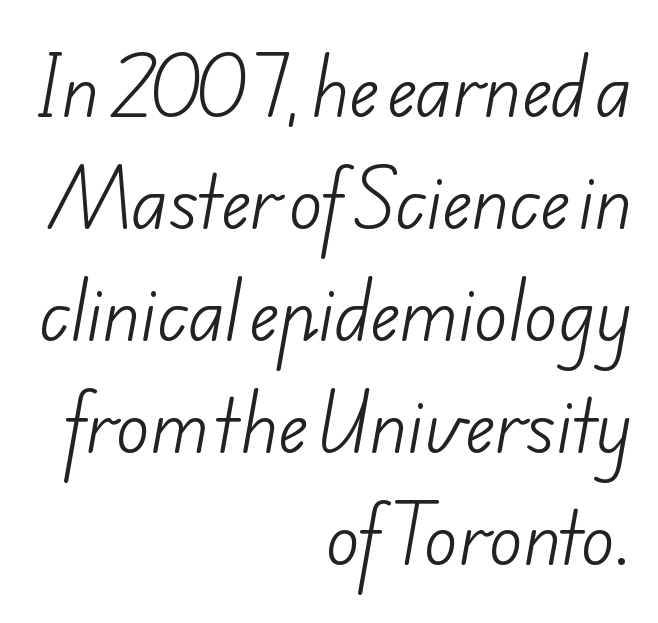
The image shows 70 px light sans-serif type; set right-aligned, normal line spacing (1.6x), normal letter spacing, not underlined; low stroke contrast and a small x-height.
